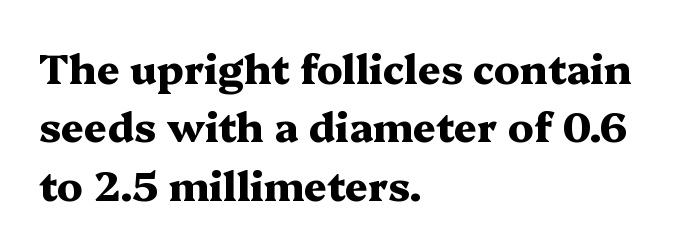
{"serif": "yes", "italic": "no", "bold": "yes", "weight": "heavy", "width": "wide", "stroke_contrast": "medium", "x_height": "medium", "monospaced": "no", "underline": "no", "align": "left", "line_spacing": "normal", "line_spacing_ratio": 1.46, "letter_spacing": "normal", "letter_spacing_em": 0.0, "glyph_px": 40}
